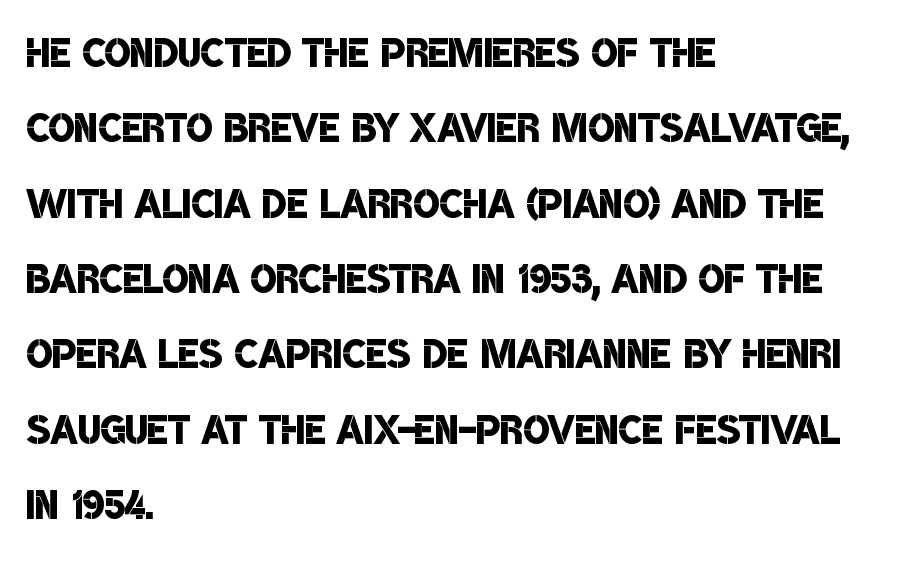
Has an underline been added? It has not. These lines are composed in type without serifs. The strokes are fattened partway — semibold, not bold. If you drew a ruler down the left edge, every line would touch it. The space between consecutive lines is moderate.
